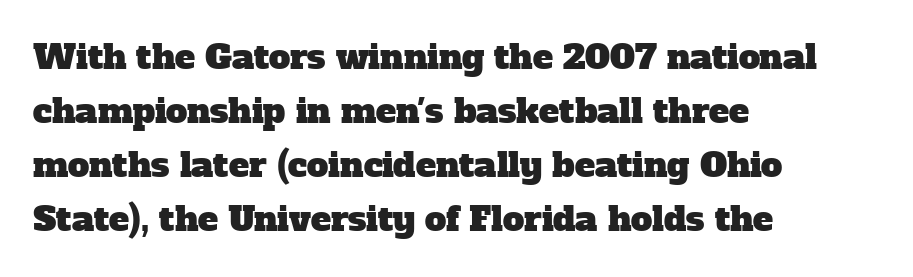
The image shows 34 px serif type; set left-aligned, normal line spacing (1.59x), normal letter spacing, not underlined; low stroke contrast and a medium x-height.
